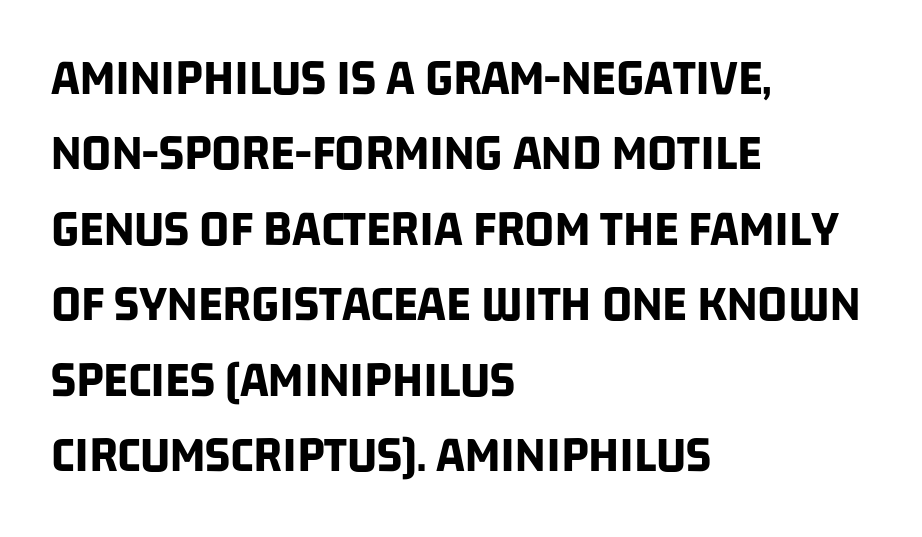
Q: Is the text bold? A: Yes.
Q: Is the typeface a serif or a sans-serif typeface? A: Sans-serif.
Q: Is the text underlined? A: No.
Q: How is the paragraph aligned? A: Left-aligned.
Q: Is the spacing between letters normal or unusually wide? A: Normal.
Q: Is the spacing between lines tight, normal or loose? A: Normal.
Q: Width (condensed, normal, or wide)? A: Condensed.
Q: Stroke contrast? A: Low.
Q: x-height? A: Large.
Q: Monospaced? A: No.
